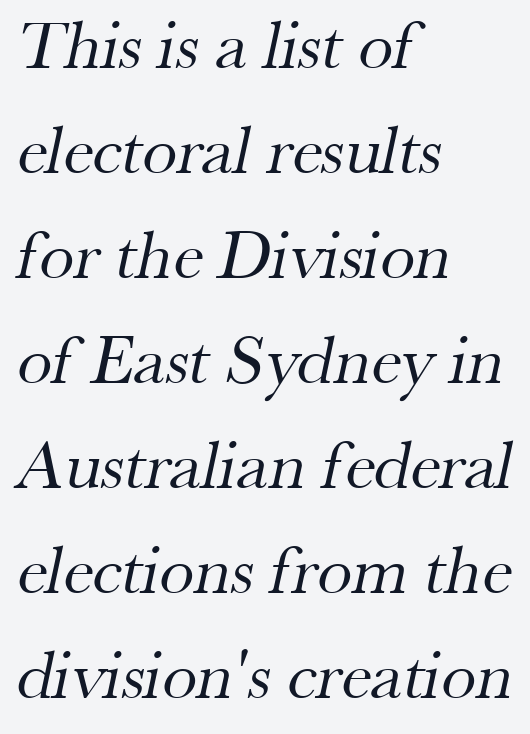
{"serif": "yes", "bold": "no", "weight": "regular", "width": "normal", "stroke_contrast": "medium", "x_height": "small", "monospaced": "no", "underline": "no", "align": "left", "line_spacing": "normal", "line_spacing_ratio": 1.5, "letter_spacing": "normal", "letter_spacing_em": 0.0, "glyph_px": 70}
